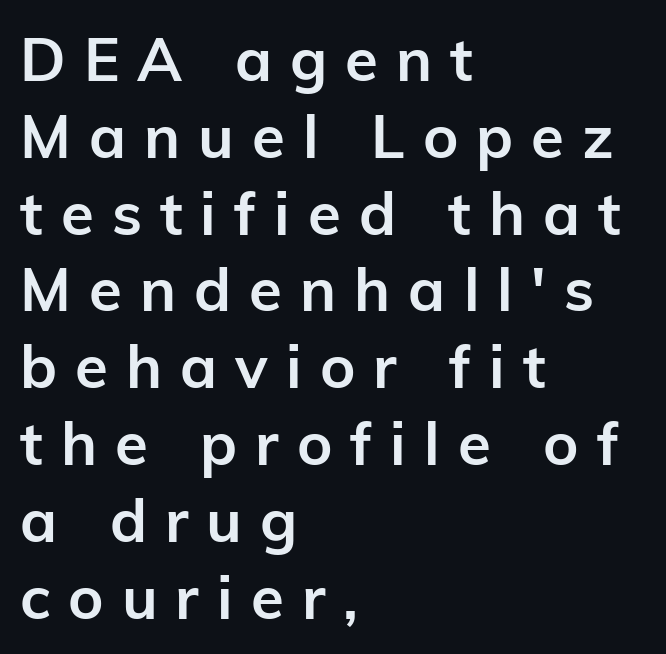
Q: Is the text bold? A: Yes.
Q: Is the text italic (slanted)? A: No, it is upright.
Q: Is the typeface a serif or a sans-serif typeface? A: Sans-serif.
Q: Is the text underlined? A: No.
Q: How is the paragraph aligned? A: Left-aligned.
Q: Is the spacing between letters normal or unusually wide? A: Unusually wide.
Q: Is the spacing between lines tight, normal or loose? A: Normal.
Q: Width (condensed, normal, or wide)? A: Normal.
Q: Stroke contrast? A: Low.
Q: x-height? A: Medium.
Q: Monospaced? A: No.
